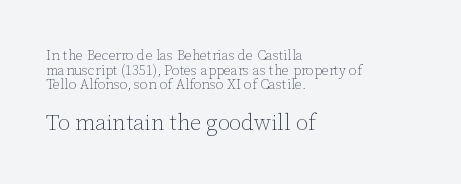
{"italic": "no", "bold": "no", "underline": "no", "align": "left", "line_spacing": "tight", "line_spacing_ratio": 1.05, "letter_spacing": "normal", "letter_spacing_em": 0.0, "larger_block": "second", "size_ratio": 1.57, "glyph_px": 22}
